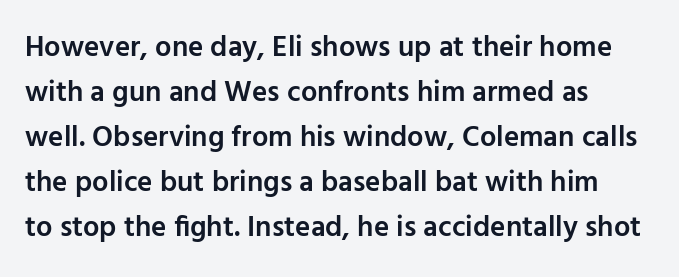
{"serif": "no", "italic": "no", "bold": "semi", "weight": "semibold", "width": "normal", "stroke_contrast": "low", "x_height": "medium", "monospaced": "no", "underline": "no", "align": "left", "line_spacing": "normal", "line_spacing_ratio": 1.55, "letter_spacing": "normal", "letter_spacing_em": 0.0, "glyph_px": 29}
